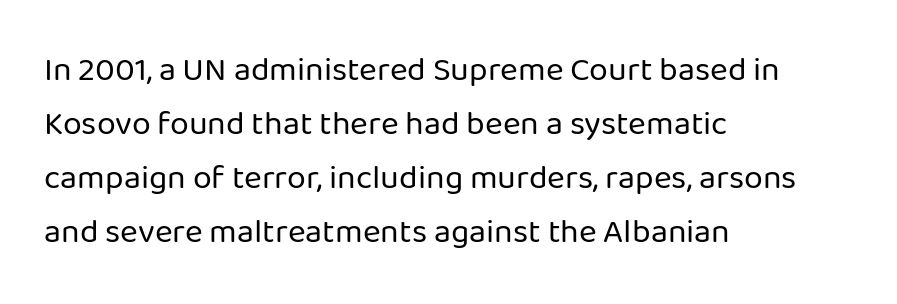
Q: Is the text bold? A: No.
Q: Is the text italic (slanted)? A: No, it is upright.
Q: Is the typeface a serif or a sans-serif typeface? A: Sans-serif.
Q: Is the text underlined? A: No.
Q: How is the paragraph aligned? A: Left-aligned.
Q: Is the spacing between letters normal or unusually wide? A: Normal.
Q: Is the spacing between lines tight, normal or loose? A: Normal.
Q: Width (condensed, normal, or wide)? A: Normal.
Q: Stroke contrast? A: Low.
Q: x-height? A: Medium.
Q: Monospaced? A: No.
